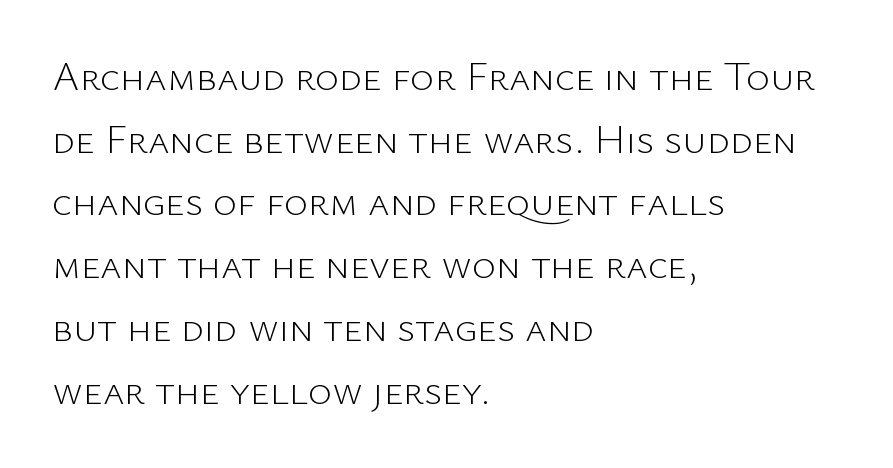
Compared with a centered layout, this one pins lines to the left instead. A sans-serif font was chosen for this passage. Decoration check: the copy has no underline. Looks like regular typesetting: each glyph gets only the width it needs.
